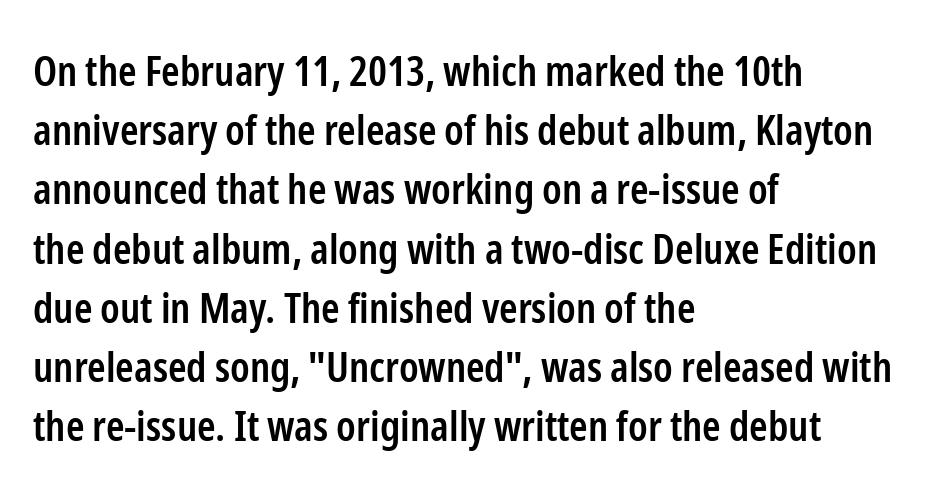
Q: Is the text bold? A: Semi-bold.
Q: Is the text italic (slanted)? A: No, it is upright.
Q: Is the typeface a serif or a sans-serif typeface? A: Sans-serif.
Q: Is the text underlined? A: No.
Q: How is the paragraph aligned? A: Left-aligned.
Q: Is the spacing between letters normal or unusually wide? A: Normal.
Q: Is the spacing between lines tight, normal or loose? A: Normal.
Q: Width (condensed, normal, or wide)? A: Condensed.
Q: Stroke contrast? A: Low.
Q: x-height? A: Medium.
Q: Monospaced? A: No.
